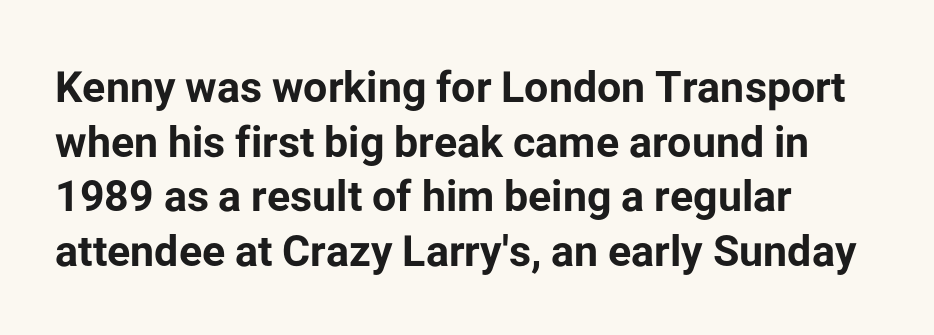
Look at the bottom of the vertical strokes: they stop flat, with no serifs. Alignment: flush left. Horizontal bands of white between lines are of average thickness. Think of a printed novel: that variable character pitch is what you see here.
